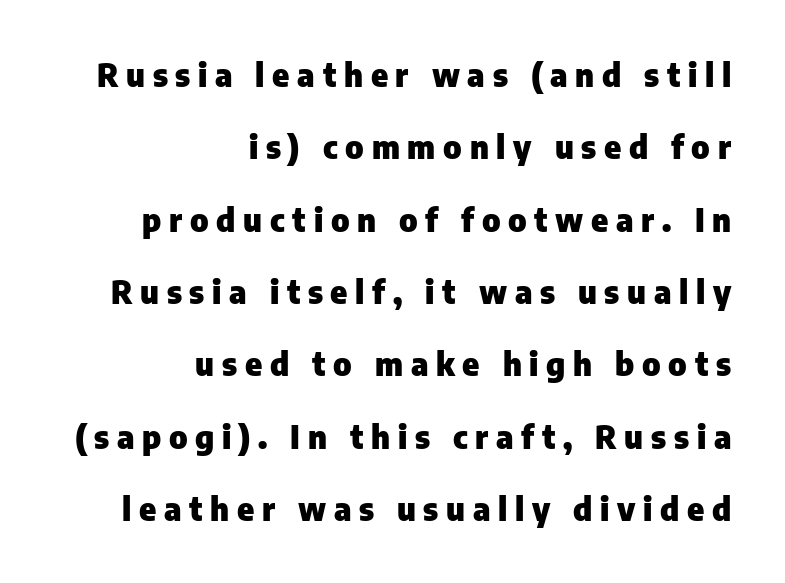
{"serif": "no", "italic": "no", "bold": "yes", "weight": "heavy", "width": "normal", "stroke_contrast": "low", "x_height": "medium", "monospaced": "no", "underline": "no", "align": "right", "line_spacing": "loose", "line_spacing_ratio": 2.26, "letter_spacing": "wide", "letter_spacing_em": 0.24, "glyph_px": 32}
